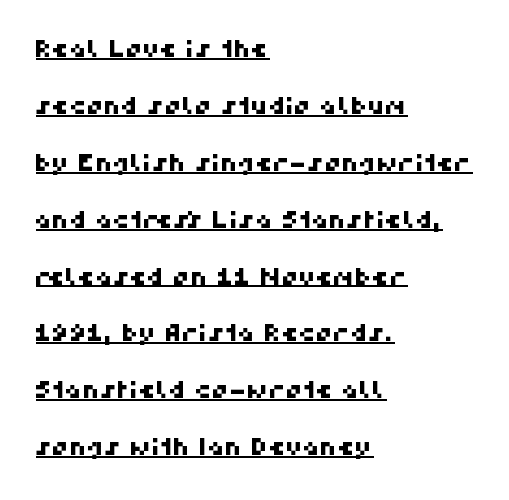
Q: Is the text underlined? A: Yes.
Q: How is the paragraph aligned? A: Left-aligned.
Q: Is the spacing between letters normal or unusually wide? A: Normal.
Q: Is the spacing between lines tight, normal or loose? A: Loose.
